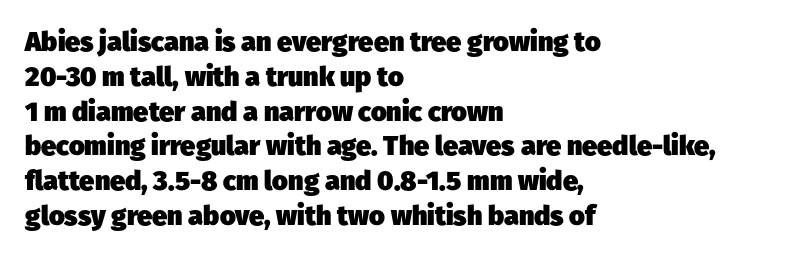
The image shows 27 px bold type; set left-aligned, normal line spacing (1.29x), normal letter spacing, not underlined.
